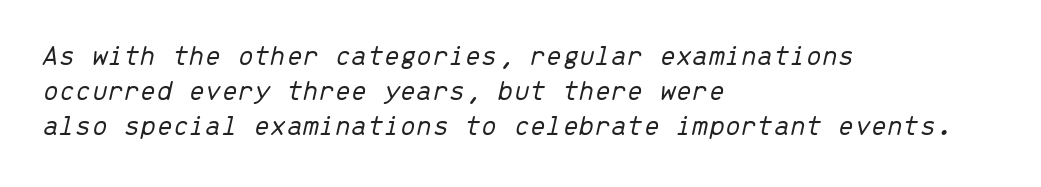
Q: Is the text bold? A: No.
Q: Is the text italic (slanted)? A: Yes, it leans right by about 13 degrees.
Q: Is the text underlined? A: No.
Q: How is the paragraph aligned? A: Left-aligned.
Q: Is the spacing between letters normal or unusually wide? A: Normal.
Q: Width (condensed, normal, or wide)? A: Normal.
Q: Stroke contrast? A: Low.
Q: x-height? A: Medium.
Q: Monospaced? A: Yes.
